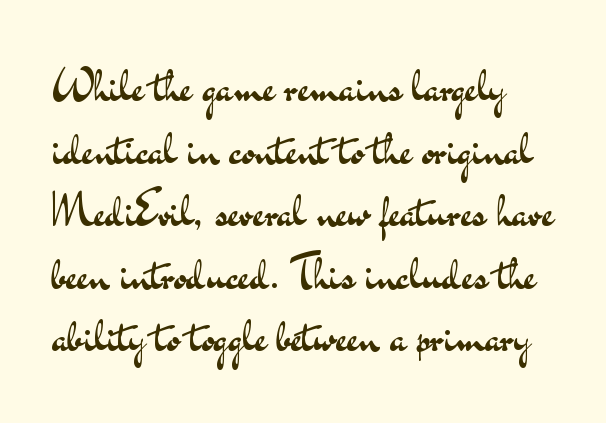
Stems and bowls with no extra thickness — not bold. Nobody drew a line under any word here. The letters sit at their default tracking, neither squeezed nor spread. The type family on display is of the sans-serif kind. Baseline-to-baseline distance is the conventional proportion of letter height.
